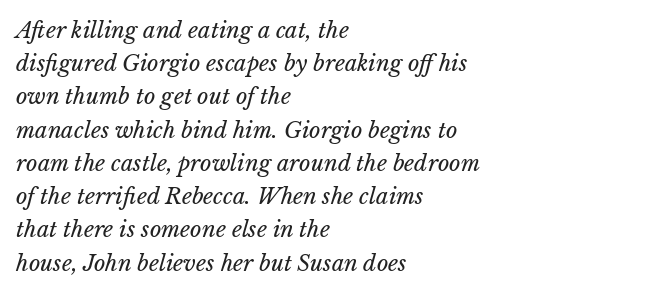
Q: Is the text bold? A: No.
Q: Is the text underlined? A: No.
Q: How is the paragraph aligned? A: Left-aligned.
Q: Is the spacing between letters normal or unusually wide? A: Normal.
Q: Is the spacing between lines tight, normal or loose? A: Normal.
